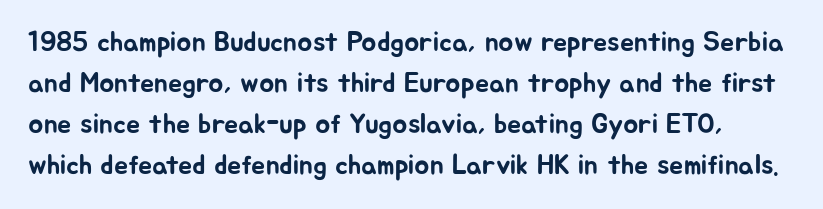
The lines sit at an ordinary, default distance from one another. Quick note: not italic, upright. Here the glyphs are tracked normally, forming tight word shapes. Proportional: the letters do not fall into vertical columns.
